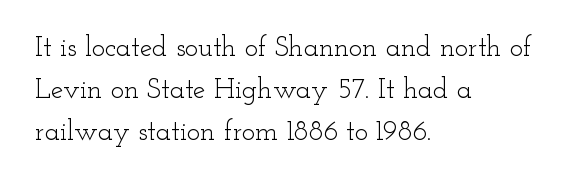
Q: Is the text bold? A: No.
Q: Is the text italic (slanted)? A: No, it is upright.
Q: Is the typeface a serif or a sans-serif typeface? A: Serif.
Q: Is the text underlined? A: No.
Q: How is the paragraph aligned? A: Left-aligned.
Q: Is the spacing between letters normal or unusually wide? A: Normal.
Q: Is the spacing between lines tight, normal or loose? A: Normal.
Q: Width (condensed, normal, or wide)? A: Wide.
Q: Stroke contrast? A: Low.
Q: x-height? A: Small.
Q: Monospaced? A: No.
